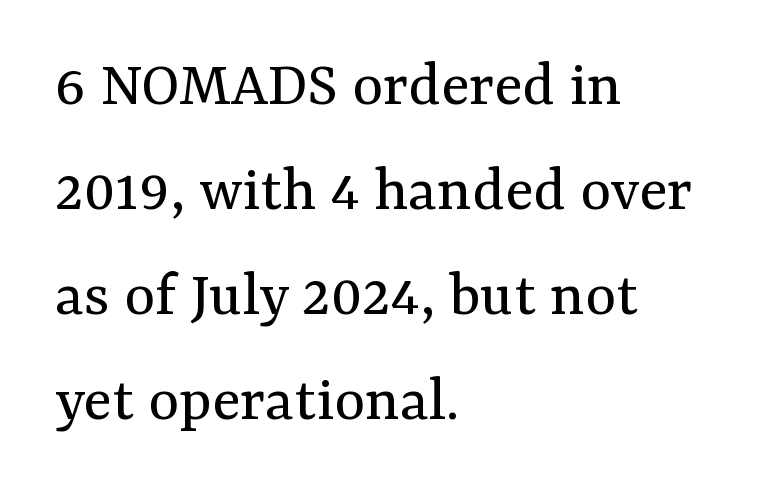
Designer's note — italics off, roman on. A serif font was chosen for this passage. Leftover space on each line is placed entirely after the last word. Here the glyphs are tracked normally, forming tight word shapes.
